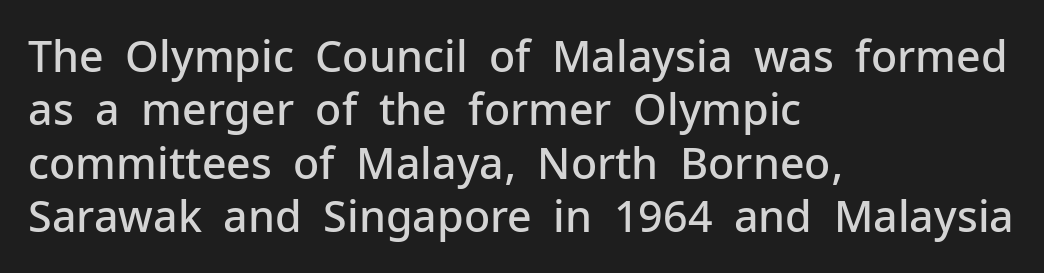
Each word holds together tightly as a unit, with standard inter-letter gaps. Short and long lines alike share a common starting point at left. Character widths vary here, with narrow letters taking less room than wide ones. Each row of text sits above clean, open space. A semibold gives these letters moderate extra thickness, short of bold.
